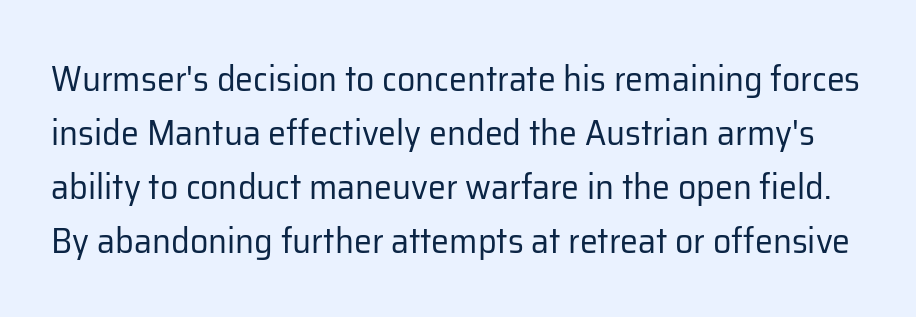
Each new line begins a customary step beneath the previous one. Each letter keeps its own natural width here, so spacing adapts to shape. What stands out about the letter spacing? Nothing — it is the standard amount. Unbolded letterforms with no extra heft.
